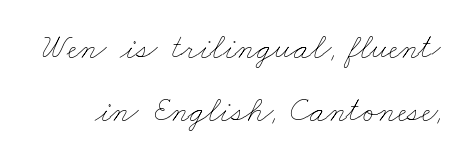
The image shows 35 px thin, wide type; set line spacing 1.81x, normal letter spacing, not underlined; low stroke contrast and a small x-height.
